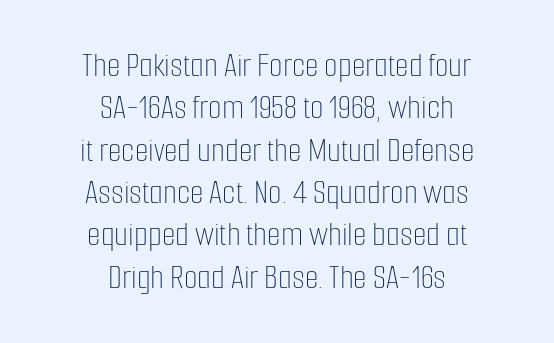
If you folded the block vertically in half, each line would mirror itself in length. Nothing heavy about these letters — not bold at all. Is this a fixed-width face? No — the glyphs have proportional, varying widths. Nobody touched the tracking dial on this one. The specimen reads as upright at a glance. The gap between lines stays unmarked.
